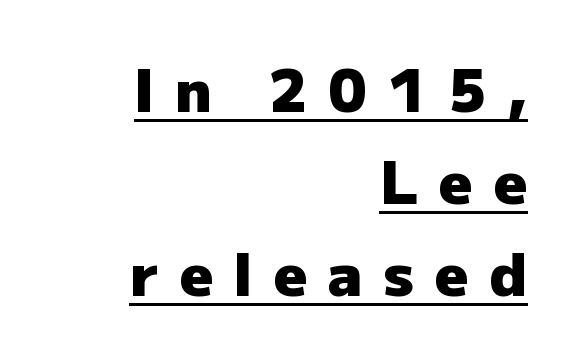
Each glyph is drawn with heavy, bold strokes. Characters remain perfectly vertical along every line. Looks like regular typesetting: each glyph gets only the width it needs. No feet cap the strokes, marking this as sans-serif type. Each line of the rendering has a horizontal stroke beneath the glyphs.
